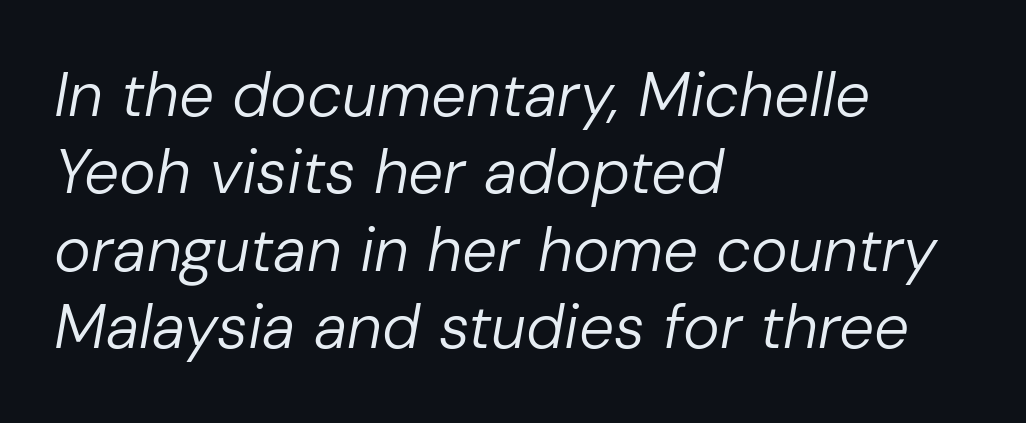
Letter spacing: default. The passage shown is typed in a proportional face where columns would drift. There's an unmistakable incline to the writing here. Weight: regular or lighter. The compositor pushed each line to the left boundary. Regarding leading, the lines here are spaced in the standard way.
